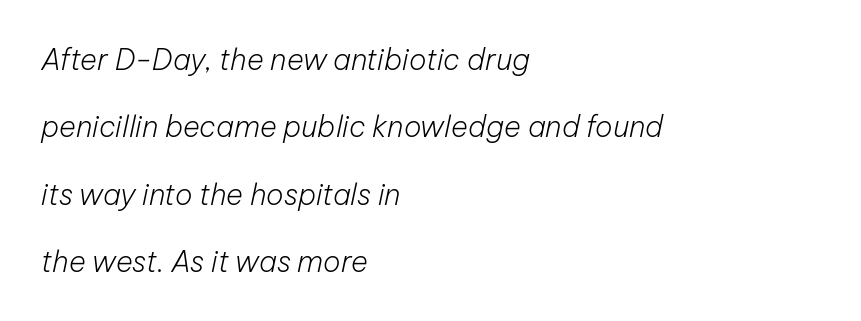
{"italic": "yes", "lean": "right", "slant_degrees": 12, "bold": "no", "weight": "light", "width": "normal", "stroke_contrast": "low", "x_height": "medium", "monospaced": "no", "underline": "no", "align": "left", "line_spacing": "loose", "line_spacing_ratio": 2.32, "letter_spacing": "normal", "letter_spacing_em": 0.0, "glyph_px": 29}
